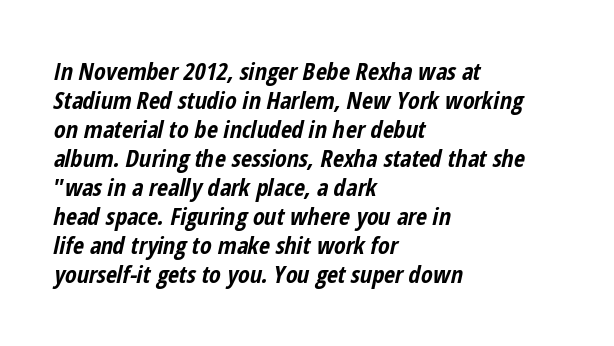
Q: Is the text bold? A: Yes.
Q: Is the text italic (slanted)? A: Yes, it leans right by about 12 degrees.
Q: Is the text underlined? A: No.
Q: How is the paragraph aligned? A: Left-aligned.
Q: Is the spacing between letters normal or unusually wide? A: Normal.
